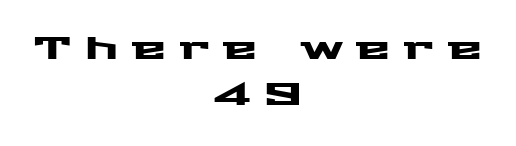
The font family rendered here belongs to the sans-serif group. What's the leading like? Ordinary, nothing unusual. Is this a fixed-width face? No — the glyphs have proportional, varying widths. Vertical strokes here are truly vertical. Anything drawn beneath the words? Only blank space.
